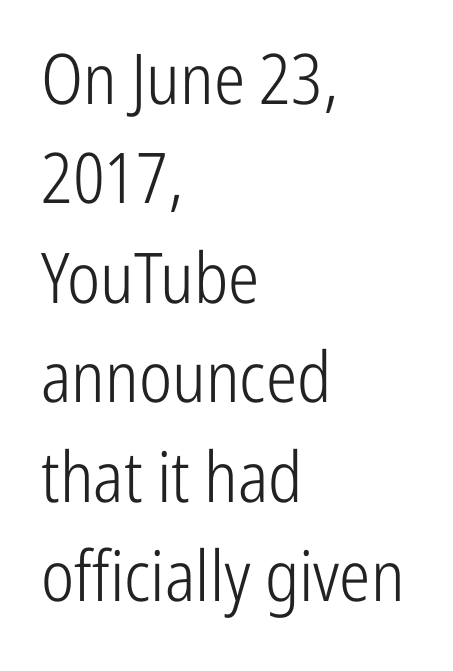
How would I describe the line gaps? Plain and ordinary. Horizontal alignment here is leftward, the default for most running prose. A typesetter would call this proportional, since set widths differ per character. Check where the strokes stop: nothing finishes them off — pure sans. Anything drawn beneath the words? Only blank space. Vertical strokes here are truly vertical.
